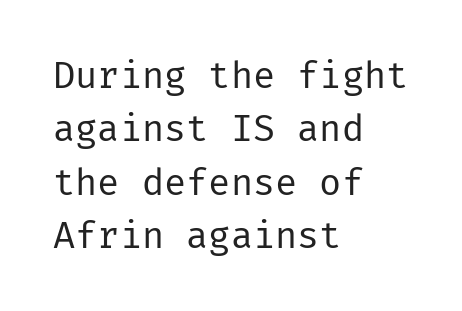
{"serif": "no", "italic": "no", "bold": "no", "weight": "regular", "width": "normal", "stroke_contrast": "low", "x_height": "medium", "underline": "no", "align": "left", "line_spacing": "normal", "line_spacing_ratio": 1.44, "letter_spacing": "normal", "letter_spacing_em": 0.0, "glyph_px": 37}
